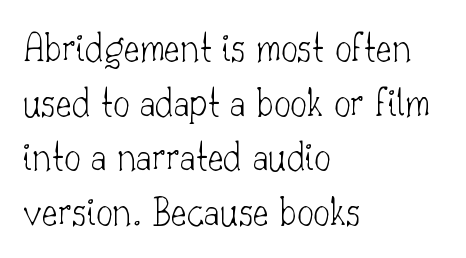
Q: Is the text bold? A: No.
Q: Is the text italic (slanted)? A: No, it is upright.
Q: Is the typeface a serif or a sans-serif typeface? A: Serif.
Q: Is the text underlined? A: No.
Q: How is the paragraph aligned? A: Left-aligned.
Q: Is the spacing between letters normal or unusually wide? A: Normal.
Q: Is the spacing between lines tight, normal or loose? A: Normal.
Q: Width (condensed, normal, or wide)? A: Normal.
Q: Stroke contrast? A: Low.
Q: x-height? A: Small.
Q: Monospaced? A: No.
